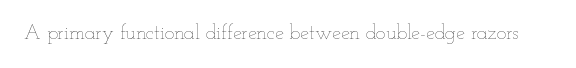
{"italic": "no", "bold": "no", "underline": "no", "letter_spacing": "normal", "letter_spacing_em": 0.0, "glyph_px": 20}
